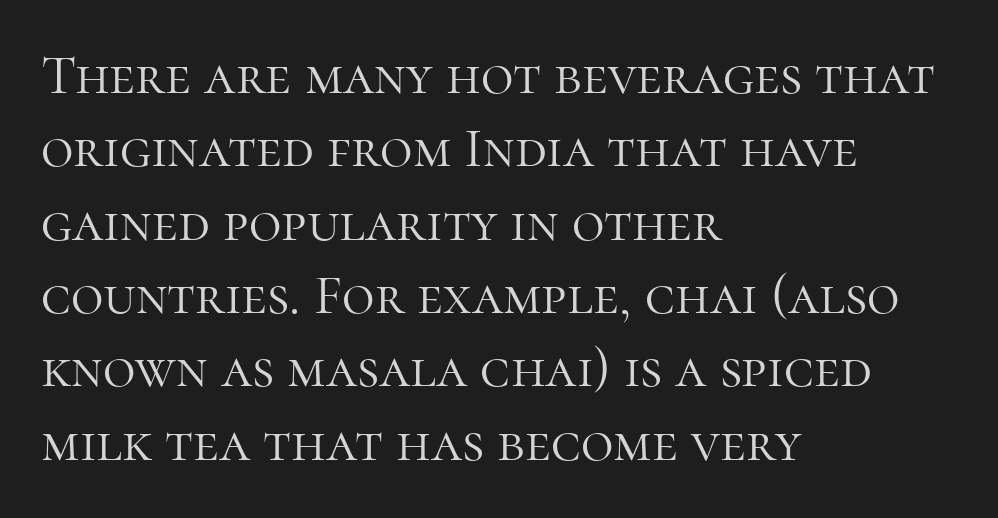
Looks like regular typesetting: each glyph gets only the width it needs. Summary of vertical rhythm: regular, with standard interline spacing. Serifs: yes, visible at the terminals of the letterforms. Compared with a centered layout, this one pins lines to the left instead. Letter spacing: default.
